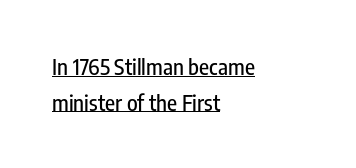
Q: Is the text italic (slanted)? A: No, it is upright.
Q: Is the text underlined? A: Yes.
Q: How is the paragraph aligned? A: Left-aligned.
Q: Is the spacing between letters normal or unusually wide? A: Normal.
Q: Is the spacing between lines tight, normal or loose? A: Normal.
